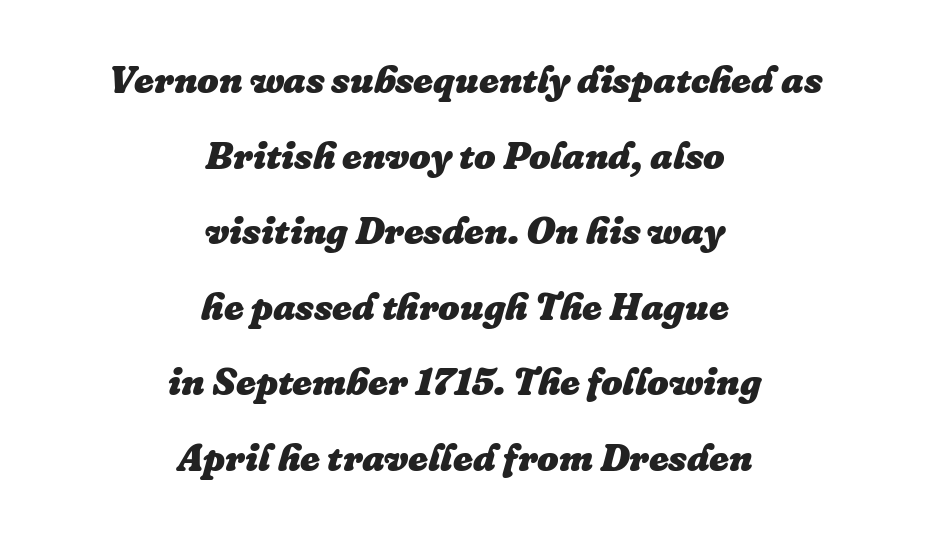
{"italic": "yes", "lean": "right", "slant_degrees": 16, "bold": "yes", "weight": "heavy", "width": "normal", "stroke_contrast": "low", "x_height": "medium", "monospaced": "no", "underline": "no", "align": "center", "line_spacing": "loose", "line_spacing_ratio": 1.99, "letter_spacing": "normal", "letter_spacing_em": 0.0, "glyph_px": 38}
